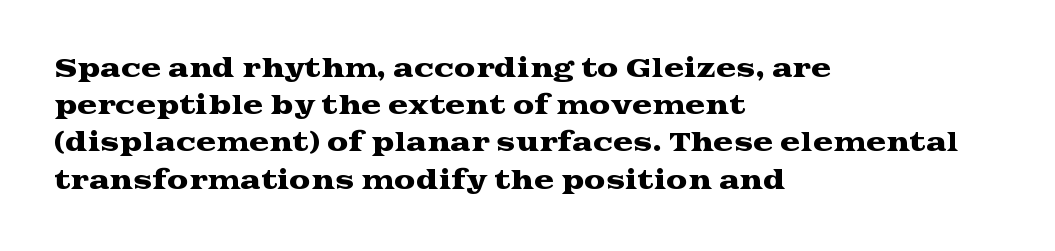
Q: Is the text italic (slanted)? A: No, it is upright.
Q: Is the text underlined? A: No.
Q: How is the paragraph aligned? A: Left-aligned.
Q: Is the spacing between letters normal or unusually wide? A: Normal.
Q: Is the spacing between lines tight, normal or loose? A: Normal.
